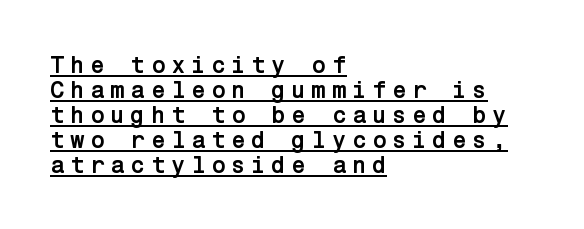
The line texture is sparse and dotted thanks to wide tracking. Which margin do the lines hug? The left one — the right edge is uneven. The face used here has the dense, thick strokes of a bold. Vertical spacing — tight. Check the space under the baseline: a stroke is drawn there. Posture: straight, roman, zero tilt.
